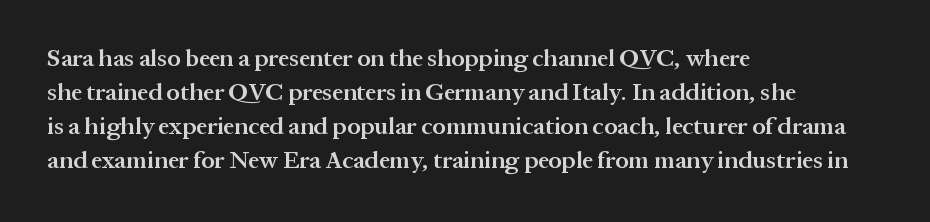
{"italic": "no", "bold": "semi", "underline": "no", "align": "left", "line_spacing": "normal", "line_spacing_ratio": 1.42, "letter_spacing": "normal", "letter_spacing_em": 0.0, "glyph_px": 24}
